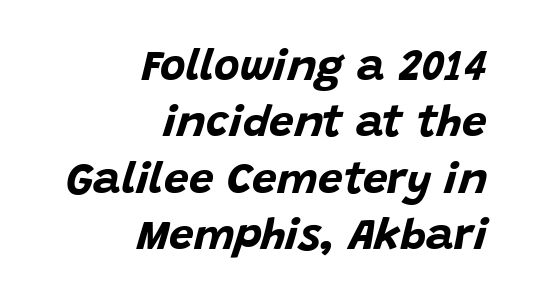
{"italic": "yes", "lean": "right", "slant_degrees": 15, "bold": "yes", "weight": "bold", "width": "normal", "stroke_contrast": "low", "x_height": "large", "monospaced": "no", "underline": "no", "align": "right", "line_spacing": "normal", "line_spacing_ratio": 1.28, "letter_spacing": "normal", "letter_spacing_em": 0.0, "glyph_px": 44}
